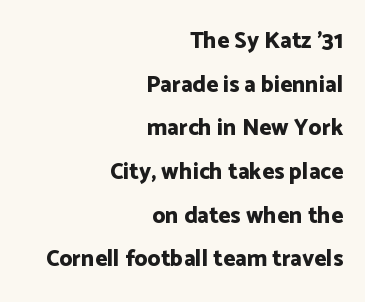
In terms of posture, this sample is upright. The face used here has the dense, thick strokes of a bold. The horizontal fit of the characters is conventional and even. This sample is right-justified, so line beginnings fall wherever the words allow. The specimen omits any rule beneath the text block's lines. How would I describe the line gaps? Wide and relaxed.
